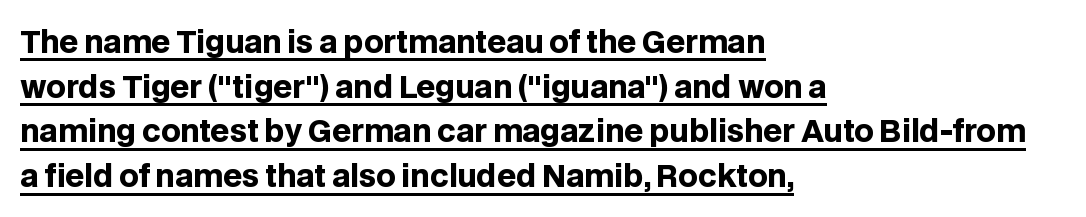
{"serif": "no", "italic": "no", "bold": "yes", "weight": "heavy", "width": "normal", "stroke_contrast": "low", "x_height": "large", "monospaced": "no", "underline": "yes", "align": "left", "line_spacing": "normal", "line_spacing_ratio": 1.49, "letter_spacing": "normal", "letter_spacing_em": 0.0, "glyph_px": 30}
